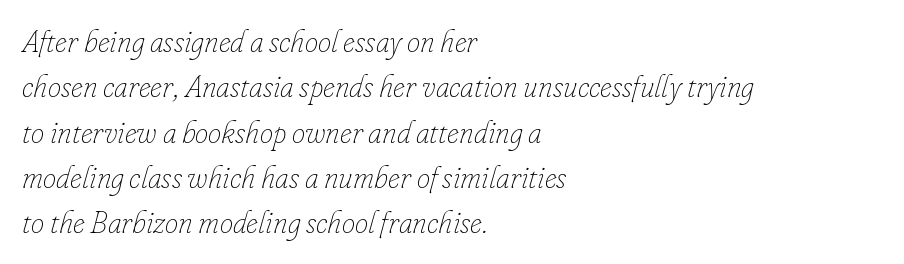
Each row of text sits above clean, open space. Reading down the block, your eye returns to a fixed left position each line. A typesetter would call this proportional, since set widths differ per character. Characters are canted at an angle relative to the baseline's perpendicular. In terms of letterspacing, this is plain default setting. The passage shown stacks its lines at a standard gap.
